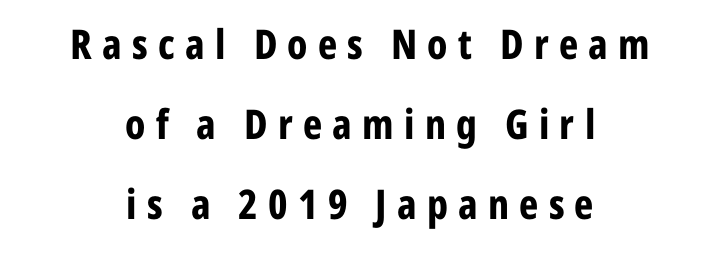
Q: Is the text bold? A: Yes.
Q: Is the text italic (slanted)? A: No, it is upright.
Q: Is the typeface a serif or a sans-serif typeface? A: Sans-serif.
Q: Is the text underlined? A: No.
Q: How is the paragraph aligned? A: Centered.
Q: Is the spacing between letters normal or unusually wide? A: Unusually wide.
Q: Is the spacing between lines tight, normal or loose? A: Loose.
Q: Width (condensed, normal, or wide)? A: Condensed.
Q: Stroke contrast? A: Low.
Q: x-height? A: Medium.
Q: Monospaced? A: No.
